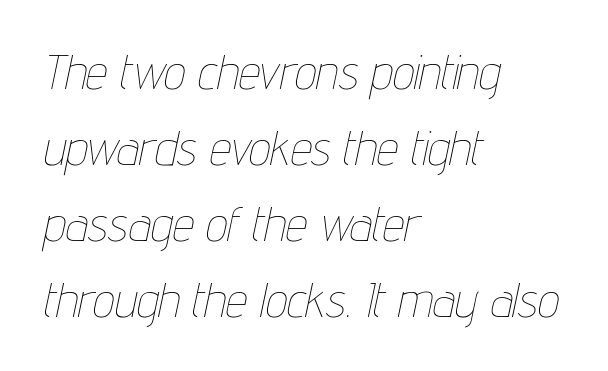
Q: Is the text bold? A: No.
Q: Is the text italic (slanted)? A: Yes, it leans right by about 12 degrees.
Q: Is the text underlined? A: No.
Q: How is the paragraph aligned? A: Left-aligned.
Q: Is the spacing between letters normal or unusually wide? A: Normal.
Q: Is the spacing between lines tight, normal or loose? A: Normal.
Q: Width (condensed, normal, or wide)? A: Condensed.
Q: Stroke contrast? A: Low.
Q: x-height? A: Medium.
Q: Monospaced? A: No.
